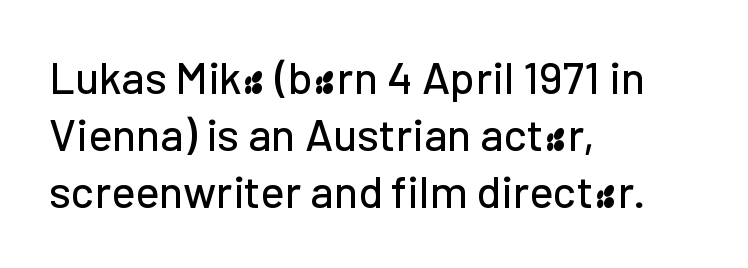
{"serif": "no", "italic": "no", "width": "normal", "stroke_contrast": "low", "x_height": "medium", "monospaced": "no", "underline": "no", "align": "left", "line_spacing": "normal", "line_spacing_ratio": 1.27, "letter_spacing": "normal", "letter_spacing_em": 0.0, "glyph_px": 45}
